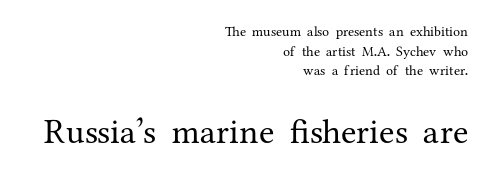
Character widths vary here, with narrow letters taking less room than wide ones. The foot of each line stays bare and open. Little horizontal feet cap the strokes, marking this as serif type. Is the letter spacing exaggerated? No — it looks like the ordinary default.
